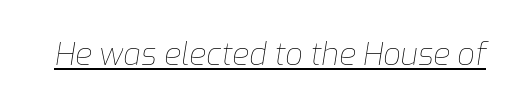
Is this a fixed-width face? No — the glyphs have proportional, varying widths. Bold? No — there's no thickening of the strokes. The passage shown has conventional tracking throughout. These characters rest on top of a visible drawn line. The typography opts for an oblique posture over an upright one.
